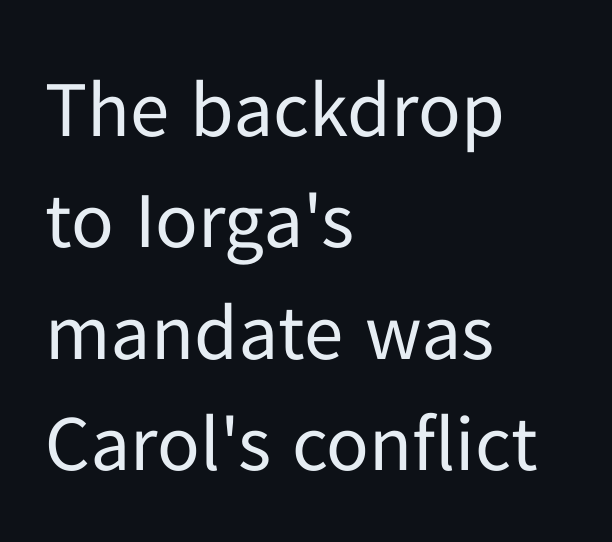
The image shows 79 px regular-weight sans-serif type, upright; set left-aligned, normal line spacing (1.41x), normal letter spacing, not underlined; low stroke contrast and a medium x-height.
